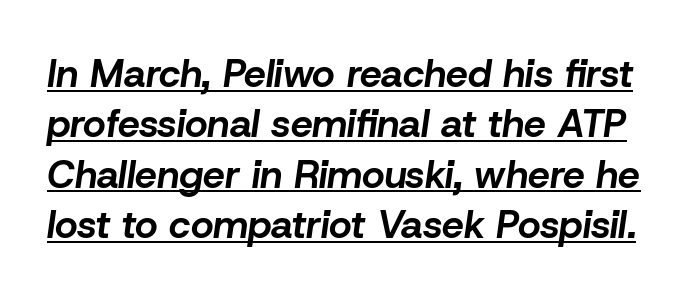
{"italic": "yes", "lean": "right", "slant_degrees": 8, "bold": "yes", "weight": "bold", "width": "normal", "stroke_contrast": "low", "x_height": "medium", "monospaced": "no", "underline": "yes", "line_spacing": "normal", "line_spacing_ratio": 1.29, "letter_spacing": "normal", "letter_spacing_em": 0.0, "glyph_px": 39}
